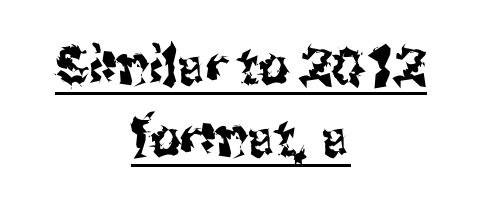
{"serif": "no", "italic": "no", "width": "condensed", "stroke_contrast": "medium", "x_height": "medium", "monospaced": "no", "underline": "yes", "align": "center", "line_spacing": "normal", "line_spacing_ratio": 1.36, "letter_spacing": "normal", "letter_spacing_em": 0.0, "glyph_px": 53}
